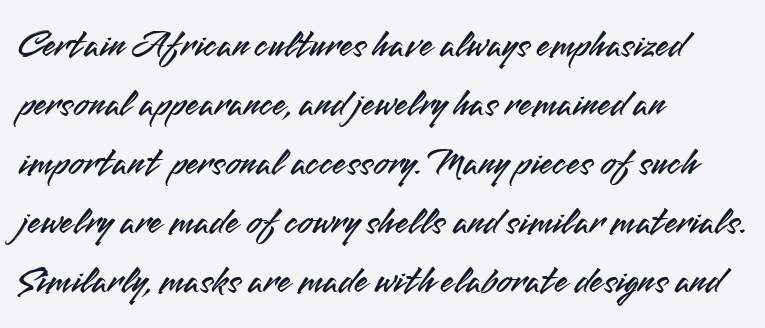
The image shows 39 px sans-serif type; set left-aligned, normal line spacing (1.51x), normal letter spacing, not underlined; medium stroke contrast and a small x-height.
